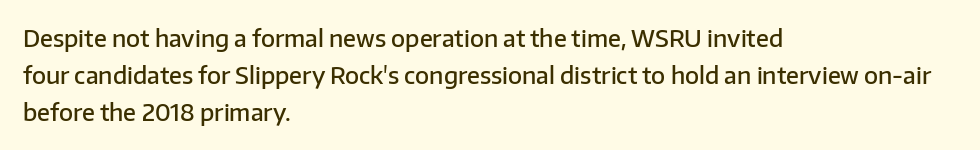
Q: Is the text bold? A: Semi-bold.
Q: Is the text italic (slanted)? A: No, it is upright.
Q: Is the text underlined? A: No.
Q: How is the paragraph aligned? A: Left-aligned.
Q: Is the spacing between letters normal or unusually wide? A: Normal.
Q: Is the spacing between lines tight, normal or loose? A: Normal.
